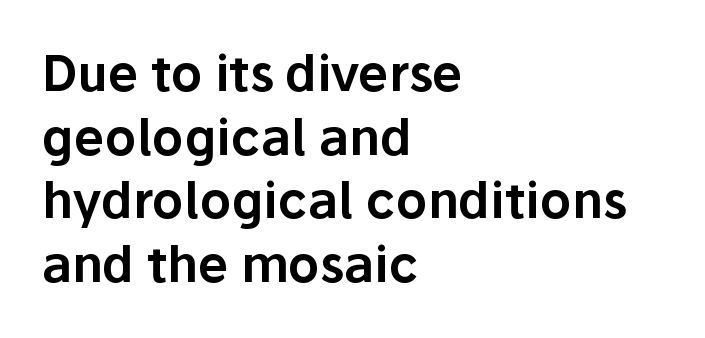
{"serif": "no", "italic": "no", "width": "normal", "stroke_contrast": "low", "x_height": "medium", "monospaced": "no", "underline": "no", "align": "left", "line_spacing": "normal", "line_spacing_ratio": 1.3, "letter_spacing": "normal", "letter_spacing_em": 0.0, "glyph_px": 49}
